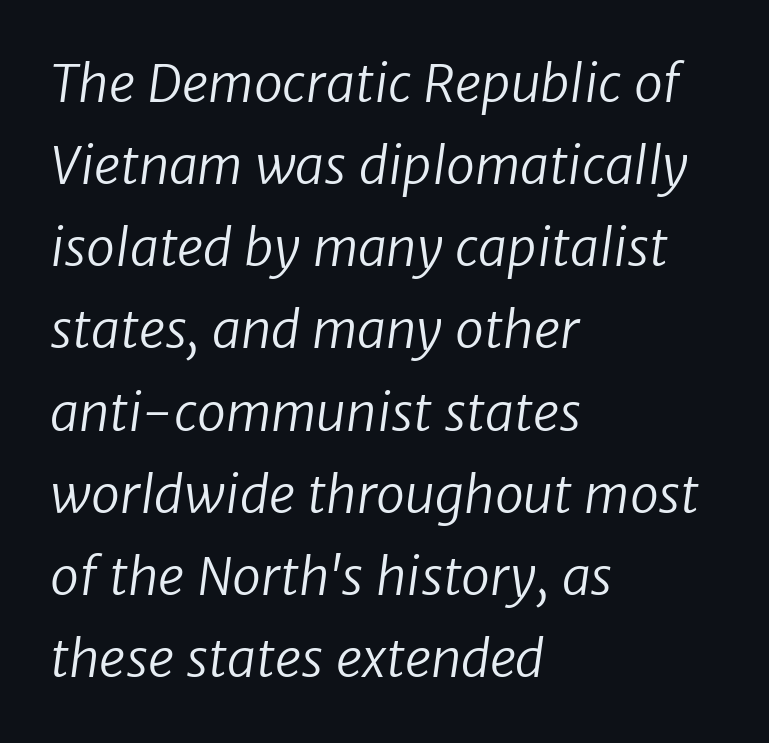
{"serif": "no", "bold": "no", "weight": "regular", "width": "normal", "stroke_contrast": "low", "x_height": "medium", "monospaced": "no", "underline": "no", "align": "left", "line_spacing": "normal", "line_spacing_ratio": 1.58, "letter_spacing": "normal", "letter_spacing_em": 0.0, "glyph_px": 52}
